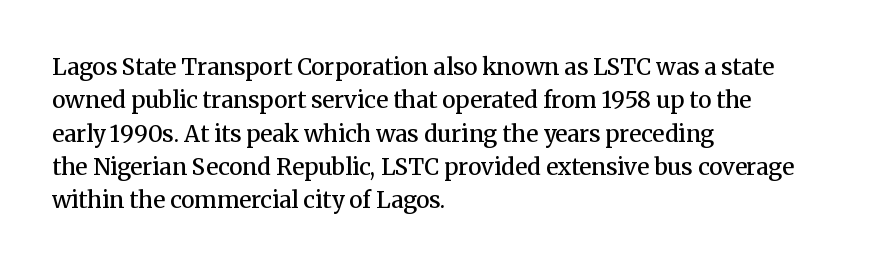
The line-height multiplier appears to be the usual default. The type is set solid horizontally, with unmodified tracking. This rendering uses left alignment, leaving the right contour irregular. Posture: vertical. Underlining? Definitely not there. The sample has been set in demibold, a notch under bold.
